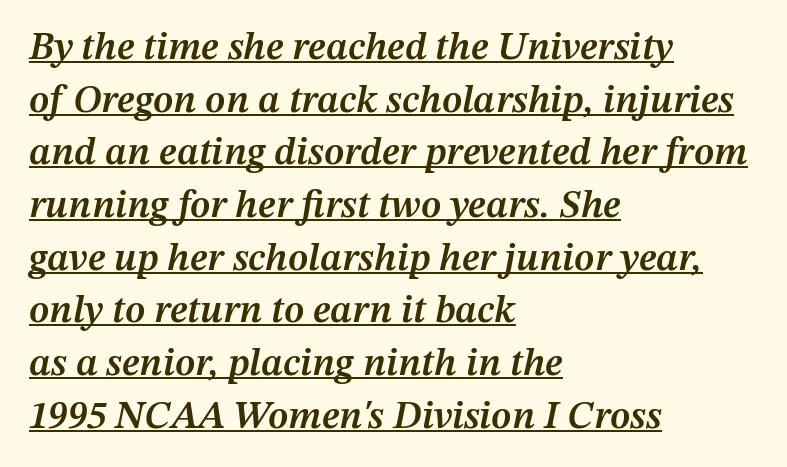
This sample uses an oblique cut, with every glyph tilted off the vertical. The lines in this sample share a left origin and differ only in where they stop. The type is set solid horizontally, with unmodified tracking. Notice how a bar underscores the lettering throughout. The passage shown is typed in a proportional face where columns would drift. What weight is shown? A semibold, between regular and bold.
